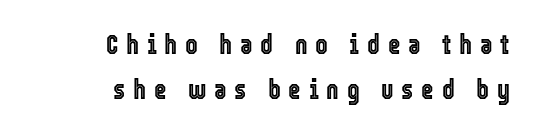
Lines of text with bare space underneath. The passage shown has open, widely tracked lettering throughout. How would I describe the line gaps? Plain and ordinary. Rendered with straight, roman letterforms.
